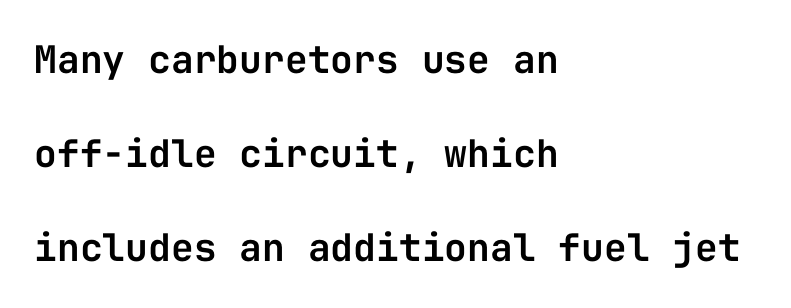
{"serif": "no", "italic": "no", "width": "normal", "stroke_contrast": "low", "x_height": "medium", "monospaced": "yes", "underline": "no", "align": "left", "line_spacing": "loose", "line_spacing_ratio": 2.48, "letter_spacing": "normal", "letter_spacing_em": 0.0, "glyph_px": 38}
